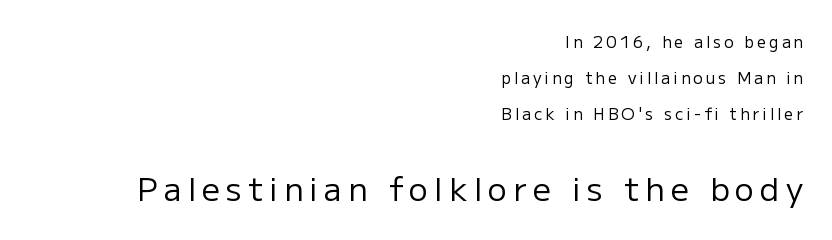
Q: Is the text bold? A: No.
Q: Is the text italic (slanted)? A: No, it is upright.
Q: Is the typeface a serif or a sans-serif typeface? A: Sans-serif.
Q: Is the text underlined? A: No.
Q: How is the paragraph aligned? A: Right-aligned.
Q: Is the spacing between lines tight, normal or loose? A: Loose.
Q: Which block of text is set in a larger size, the first (top) or the second (bottom)? A: The second (bottom) one.
Q: Width (condensed, normal, or wide)? A: Normal.
Q: Stroke contrast? A: Low.
Q: x-height? A: Medium.
Q: Monospaced? A: No.
